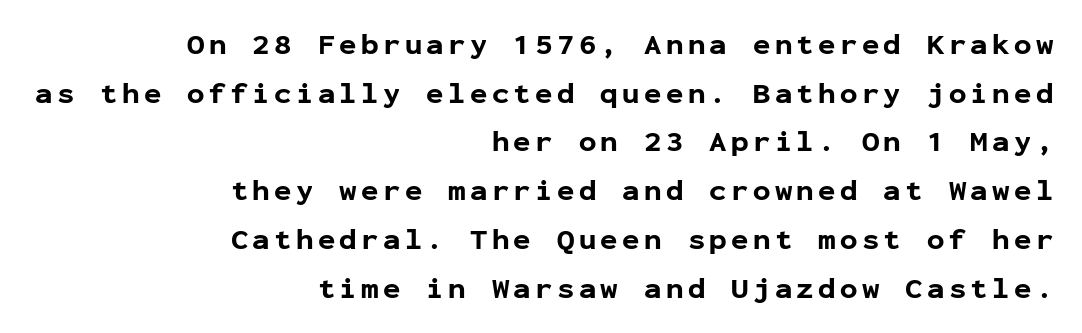
This is the regular roman posture of the typeface. The glyphs in this specimen are sans serif. Students, observe: this is what conventionally led text looks like. Descender tails drop into unmarked territory. Short and long lines alike share a common ending point at right. Every character here occupies the same horizontal width, giving the sample a typewriter-like rhythm.
